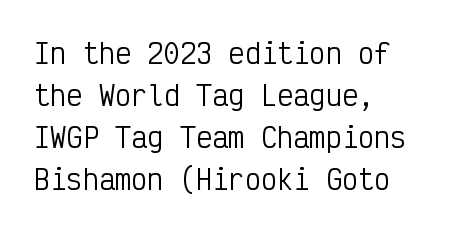
The image shows 27 px text type, upright; set left-aligned, normal line spacing (1.56x), normal letter spacing, not underlined.
